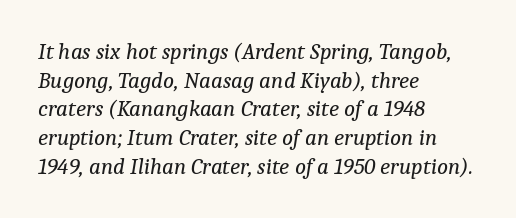
{"italic": "yes", "lean": "right", "slant_degrees": 9, "bold": "no", "underline": "no", "align": "left", "line_spacing": "normal", "line_spacing_ratio": 1.25, "letter_spacing": "normal", "letter_spacing_em": 0.0, "glyph_px": 23}
